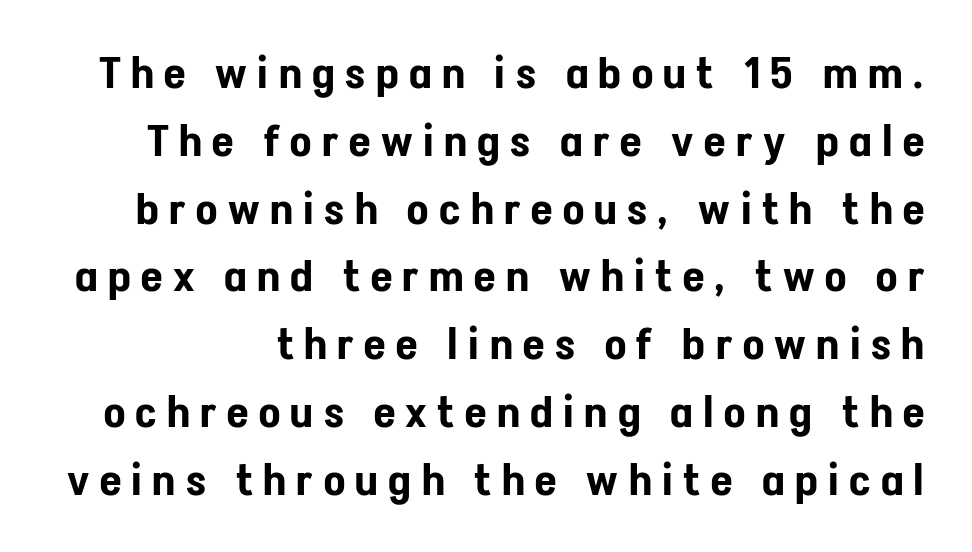
The image shows 44 px condensed sans-serif type, upright; set normal line spacing (1.54x), unusually wide letter spacing (+0.24 em), not underlined; low stroke contrast and a medium x-height.
